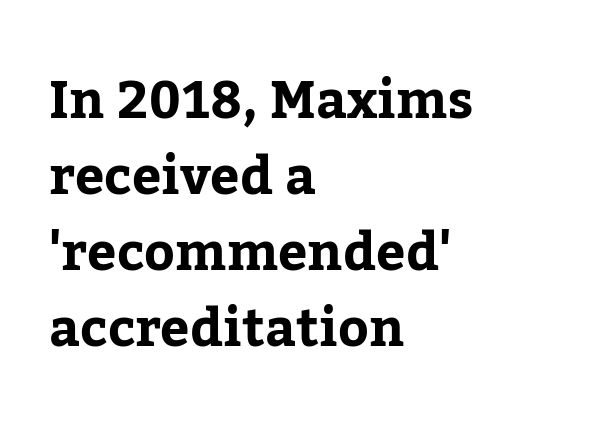
Q: Is the text italic (slanted)? A: No, it is upright.
Q: Is the typeface a serif or a sans-serif typeface? A: Serif.
Q: Is the text underlined? A: No.
Q: How is the paragraph aligned? A: Left-aligned.
Q: Is the spacing between letters normal or unusually wide? A: Normal.
Q: Is the spacing between lines tight, normal or loose? A: Normal.
Q: Width (condensed, normal, or wide)? A: Normal.
Q: Stroke contrast? A: Low.
Q: x-height? A: Medium.
Q: Monospaced? A: No.
